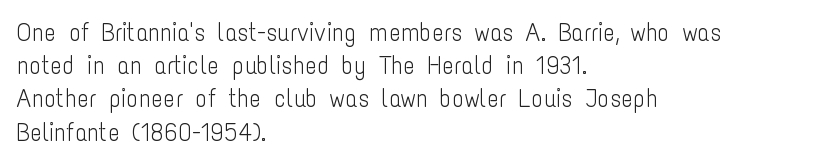
These lines sit exactly where default settings would place them. Decoration check: the copy has no underline. The typeface has the unassuming heft of standard copy or less. Horizontal alignment here is leftward, the default for most running prose.
